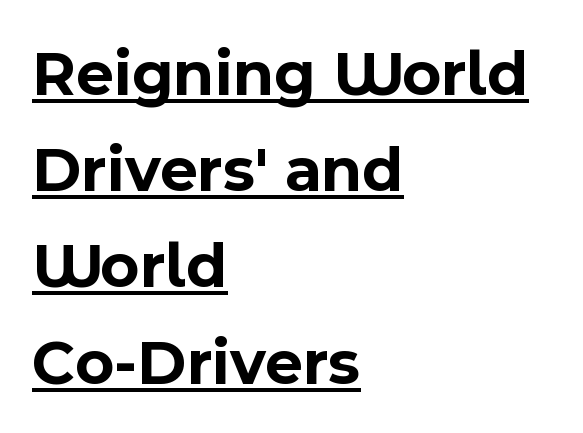
Q: Is the text bold? A: Yes.
Q: Is the text italic (slanted)? A: No, it is upright.
Q: Is the typeface a serif or a sans-serif typeface? A: Sans-serif.
Q: Is the text underlined? A: Yes.
Q: How is the paragraph aligned? A: Left-aligned.
Q: Is the spacing between letters normal or unusually wide? A: Normal.
Q: Is the spacing between lines tight, normal or loose? A: Normal.
Q: Width (condensed, normal, or wide)? A: Normal.
Q: x-height? A: Medium.
Q: Monospaced? A: No.
